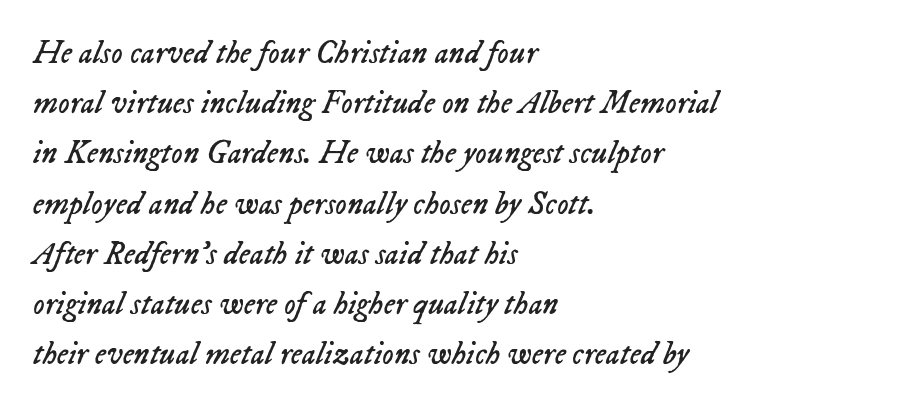
{"italic": "yes", "lean": "right", "slant_degrees": 23, "bold": "no", "weight": "regular", "width": "normal", "stroke_contrast": "low", "x_height": "medium", "monospaced": "no", "underline": "no", "align": "left", "line_spacing": "normal", "line_spacing_ratio": 1.57, "letter_spacing": "normal", "letter_spacing_em": 0.0, "glyph_px": 32}
